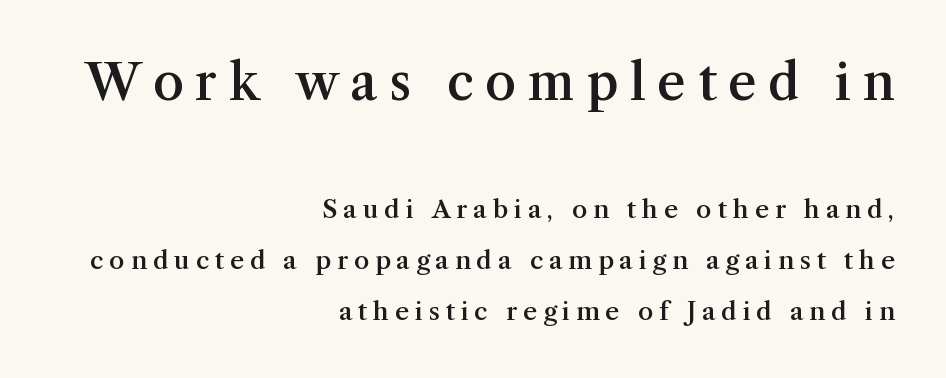
The setting favours the right margin, as signatures and pull-quotes sometimes do. The passage shown is typed in a proportional face where columns would drift. You can tell from the footed stems that serif type was used. Caption: expanded tracking, letters set apart. Vertically, the passage feels expansive, rows floating well apart.
